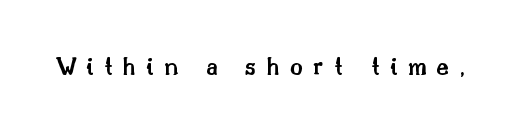
{"italic": "no", "bold": "semi", "underline": "no", "letter_spacing": "wide", "letter_spacing_em": 0.38, "glyph_px": 27}
